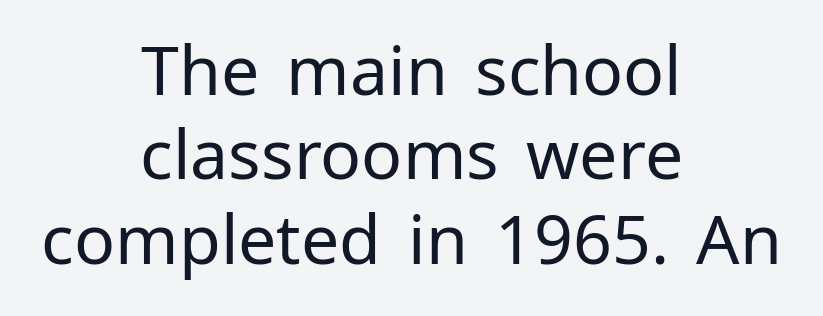
The image shows 68 px regular-weight sans-serif type, upright; set centered, line spacing 1.24x, normal letter spacing, not underlined; low stroke contrast and a medium x-height.
